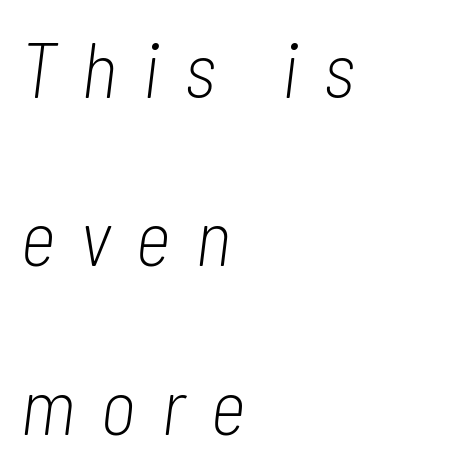
The image shows 78 px light, condensed type, italic (leaning right); set left-aligned, loose line spacing (2.16x), unusually wide letter spacing (+0.32 em), not underlined; low stroke contrast and a medium x-height.
